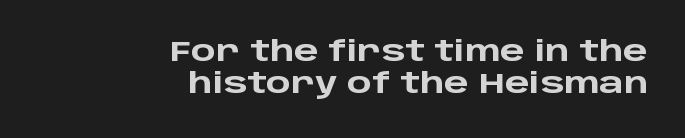
Q: Is the text bold? A: Yes.
Q: Is the text italic (slanted)? A: No, it is upright.
Q: Is the typeface a serif or a sans-serif typeface? A: Sans-serif.
Q: Is the text underlined? A: No.
Q: How is the paragraph aligned? A: Right-aligned.
Q: Is the spacing between letters normal or unusually wide? A: Normal.
Q: Is the spacing between lines tight, normal or loose? A: Tight.
Q: Width (condensed, normal, or wide)? A: Wide.
Q: Stroke contrast? A: Low.
Q: x-height? A: Large.
Q: Monospaced? A: No.
